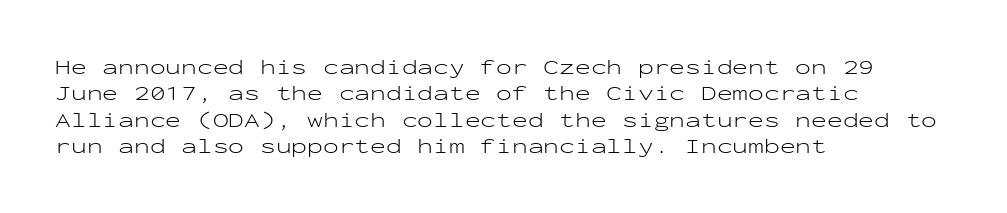
{"italic": "no", "bold": "no", "underline": "no", "align": "left", "line_spacing": "normal", "line_spacing_ratio": 1.26, "letter_spacing": "normal", "letter_spacing_em": 0.0, "glyph_px": 21}
